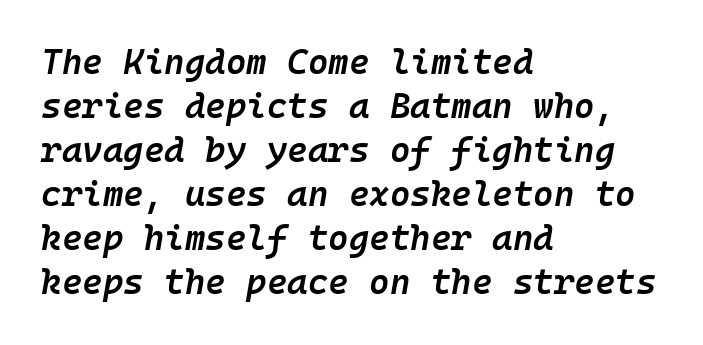
{"italic": "yes", "lean": "right", "slant_degrees": 10, "bold": "semi", "weight": "semibold", "width": "normal", "stroke_contrast": "low", "x_height": "medium", "monospaced": "yes", "underline": "no", "align": "left", "line_spacing": "normal", "line_spacing_ratio": 1.26, "letter_spacing": "normal", "letter_spacing_em": 0.0, "glyph_px": 35}
